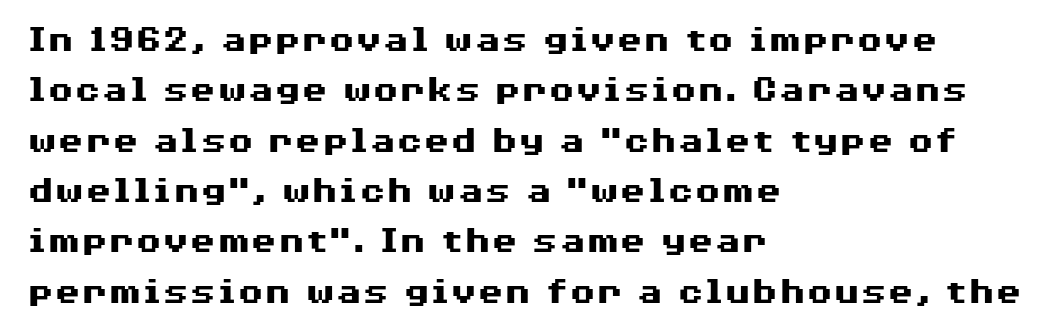
Q: Is the text bold? A: Yes.
Q: Is the text italic (slanted)? A: No, it is upright.
Q: Is the typeface a serif or a sans-serif typeface? A: Sans-serif.
Q: Is the text underlined? A: No.
Q: How is the paragraph aligned? A: Left-aligned.
Q: Is the spacing between letters normal or unusually wide? A: Normal.
Q: Is the spacing between lines tight, normal or loose? A: Normal.
Q: Width (condensed, normal, or wide)? A: Wide.
Q: Stroke contrast? A: Medium.
Q: x-height? A: Medium.
Q: Monospaced? A: No.
